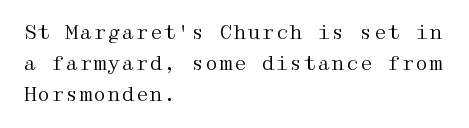
The image shows 20 px text type, upright; set left-aligned, normal line spacing (1.55x), normal letter spacing, not underlined.
